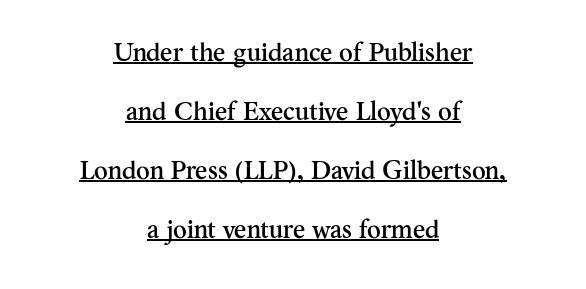
What decoration does the sample have? An underline. What stands out about the letter spacing? Nothing — it is the standard amount. Students, observe: this is what heavily led, spacious text looks like. You can tell it's not italic because the verticals are truly vertical.
